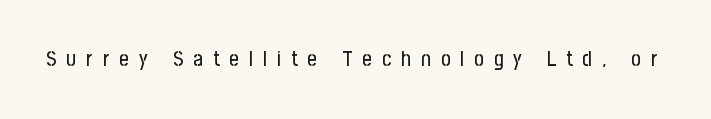
{"italic": "no", "underline": "no", "letter_spacing": "wide", "letter_spacing_em": 0.48, "glyph_px": 21}
